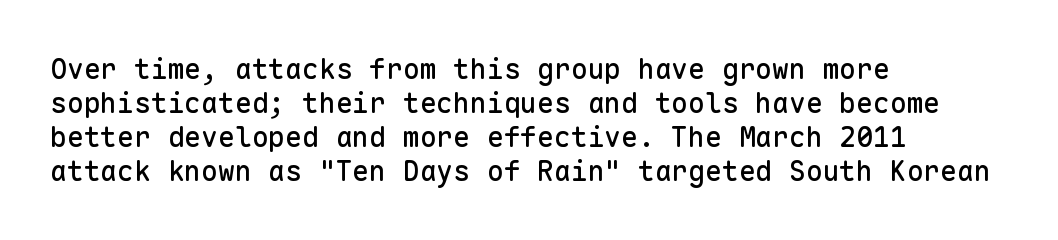
Q: Is the text italic (slanted)? A: No, it is upright.
Q: Is the typeface a serif or a sans-serif typeface? A: Sans-serif.
Q: Is the text underlined? A: No.
Q: How is the paragraph aligned? A: Left-aligned.
Q: Is the spacing between letters normal or unusually wide? A: Normal.
Q: Width (condensed, normal, or wide)? A: Normal.
Q: Stroke contrast? A: Low.
Q: x-height? A: Medium.
Q: Monospaced? A: Yes.
